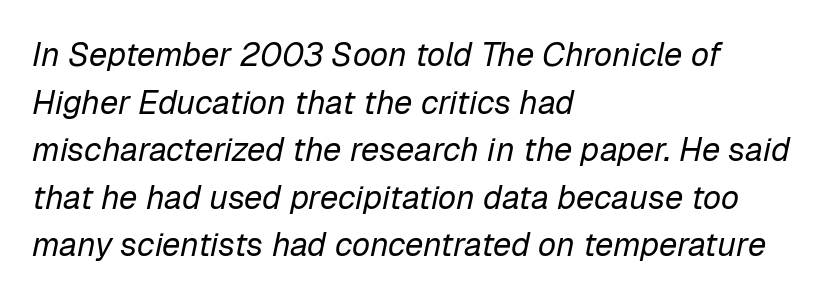
The image shows 33 px regular-weight type, italic (leaning right); set left-aligned, normal line spacing (1.44x), normal letter spacing, not underlined; low stroke contrast and a medium x-height.
